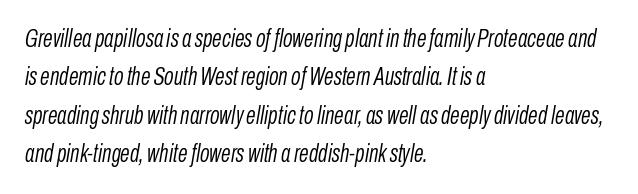
The image shows 25 px text type, italic (leaning right); set left-aligned, normal line spacing (1.54x), normal letter spacing, not underlined.
